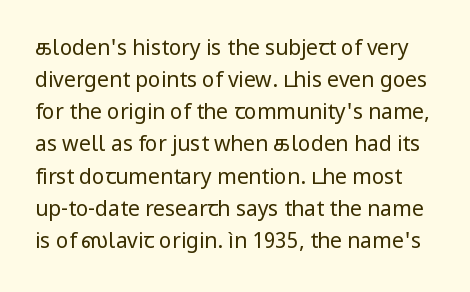
The image shows 21 px text type, upright; set normal line spacing (1.53x), normal letter spacing, not underlined.
